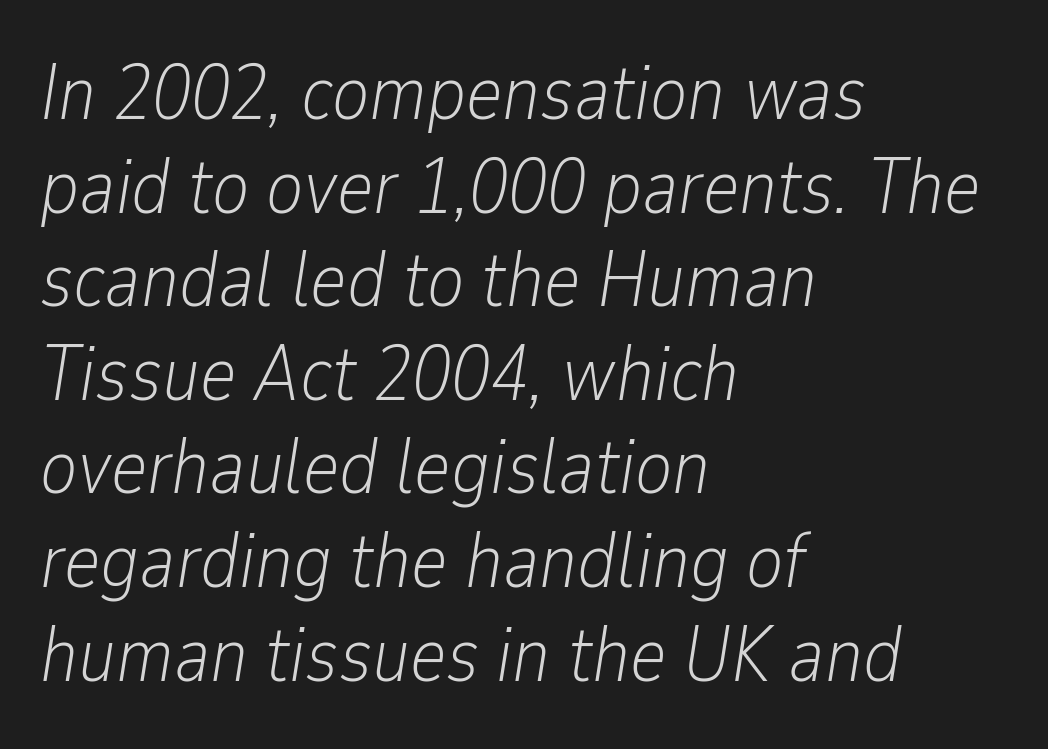
{"italic": "yes", "lean": "right", "slant_degrees": 9, "bold": "no", "weight": "light", "width": "condensed", "stroke_contrast": "low", "x_height": "medium", "monospaced": "no", "underline": "no", "align": "left", "line_spacing_ratio": 1.2, "letter_spacing": "normal", "letter_spacing_em": 0.0, "glyph_px": 78}
